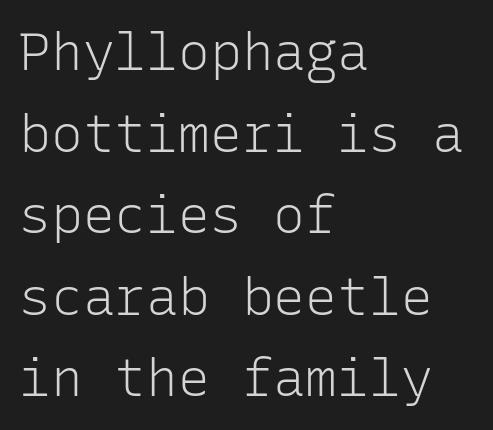
This is not heavy type; no bold has been used. Monospaced: the letters line up in strict vertical columns. The line-height multiplier appears to be the usual default. The gaps between neighbouring characters are ordinary and unremarkable. Are there feet on the stems? There aren't — it's a sans.
